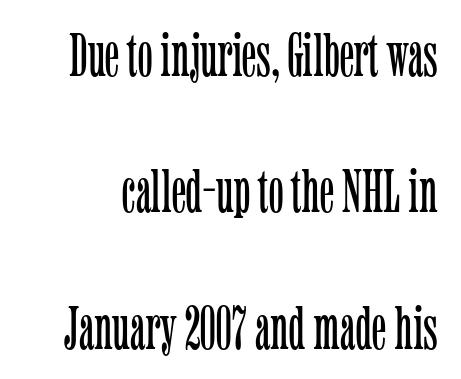
{"serif": "yes", "italic": "no", "bold": "no", "weight": "light", "width": "condensed", "stroke_contrast": "low", "x_height": "medium", "monospaced": "no", "underline": "no", "line_spacing": "loose", "line_spacing_ratio": 2.2, "letter_spacing": "normal", "letter_spacing_em": 0.0, "glyph_px": 62}
